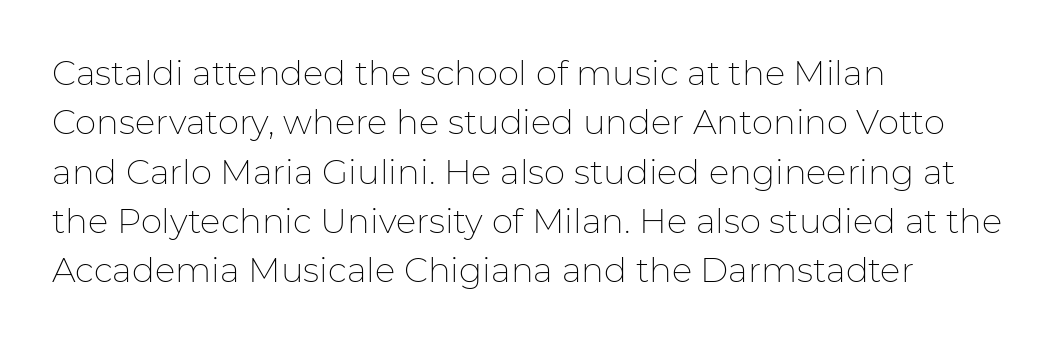
Q: Is the text bold? A: No.
Q: Is the text italic (slanted)? A: No, it is upright.
Q: Is the typeface a serif or a sans-serif typeface? A: Sans-serif.
Q: Is the text underlined? A: No.
Q: How is the paragraph aligned? A: Left-aligned.
Q: Is the spacing between letters normal or unusually wide? A: Normal.
Q: Is the spacing between lines tight, normal or loose? A: Normal.
Q: Width (condensed, normal, or wide)? A: Normal.
Q: Stroke contrast? A: Low.
Q: x-height? A: Medium.
Q: Monospaced? A: No.
